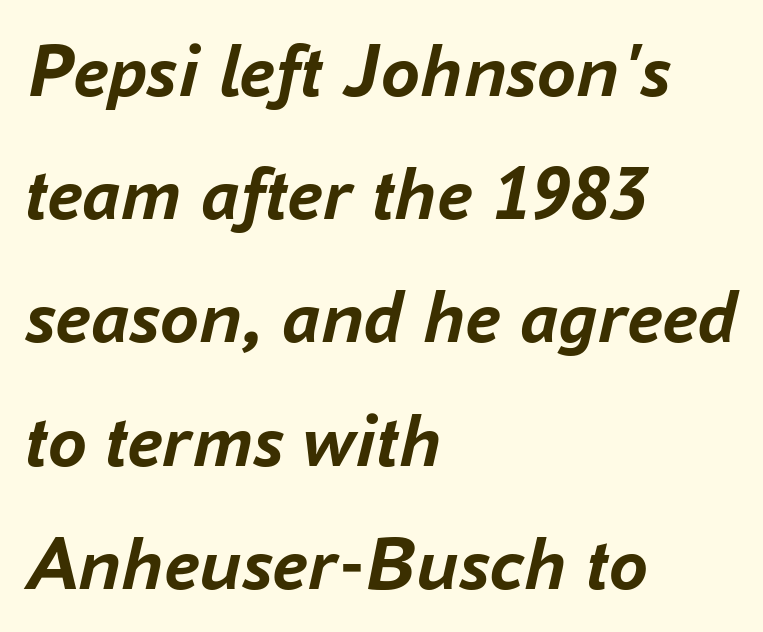
Is the letter spacing exaggerated? No — it looks like the ordinary default. Every row of glyphs begins at an identical x-position on the left. In terms of posture, this sample is oblique. Rule under the text: the space is simply empty. Students, this is bold: see how much ink each stroke carries.
